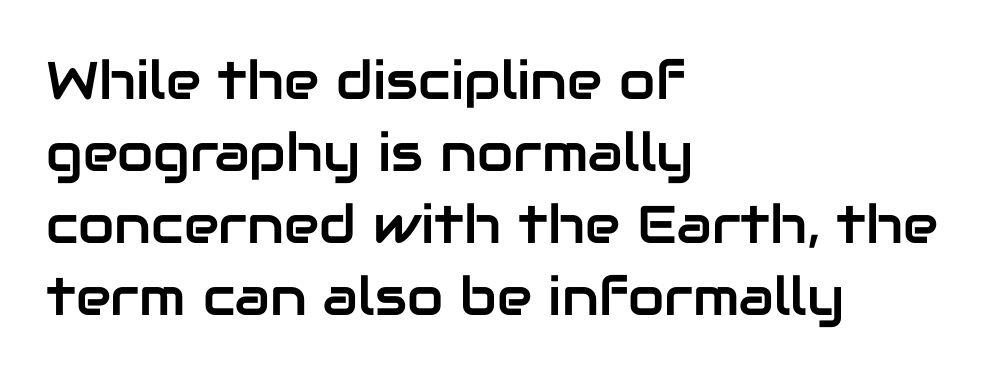
Q: Is the text italic (slanted)? A: No, it is upright.
Q: Is the typeface a serif or a sans-serif typeface? A: Sans-serif.
Q: Is the text underlined? A: No.
Q: How is the paragraph aligned? A: Left-aligned.
Q: Is the spacing between letters normal or unusually wide? A: Normal.
Q: Is the spacing between lines tight, normal or loose? A: Normal.
Q: Width (condensed, normal, or wide)? A: Normal.
Q: Stroke contrast? A: Low.
Q: x-height? A: Medium.
Q: Monospaced? A: No.
